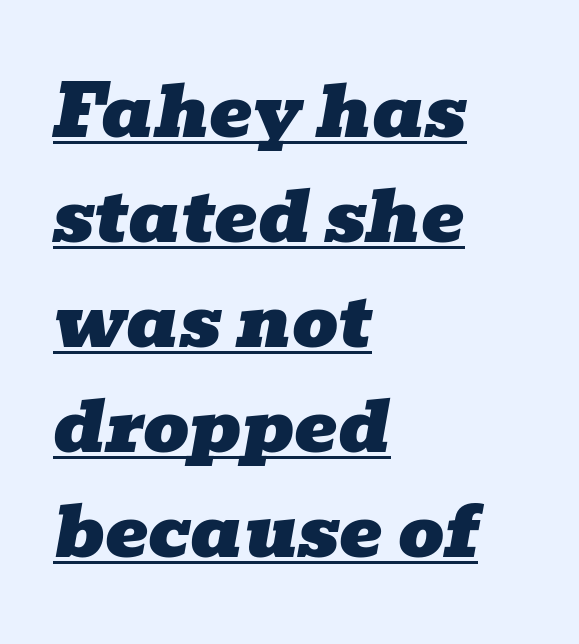
The image shows 72 px wide serif type, italic (leaning right); set left-aligned, normal line spacing (1.46x), normal letter spacing, underlined; low stroke contrast and a medium x-height.
